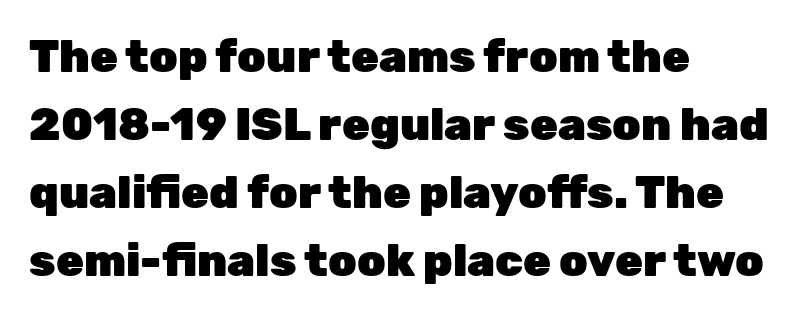
Q: Is the text bold? A: Yes.
Q: Is the text italic (slanted)? A: No, it is upright.
Q: Is the typeface a serif or a sans-serif typeface? A: Sans-serif.
Q: Is the text underlined? A: No.
Q: How is the paragraph aligned? A: Left-aligned.
Q: Is the spacing between letters normal or unusually wide? A: Normal.
Q: Is the spacing between lines tight, normal or loose? A: Normal.
Q: Width (condensed, normal, or wide)? A: Normal.
Q: Stroke contrast? A: Low.
Q: x-height? A: Medium.
Q: Monospaced? A: No.
